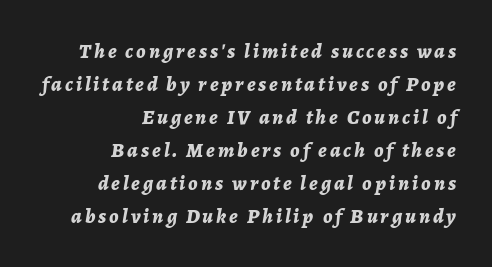
Q: Is the text bold? A: Yes.
Q: Is the text italic (slanted)? A: Yes, it leans right by about 7 degrees.
Q: Is the text underlined? A: No.
Q: How is the paragraph aligned? A: Right-aligned.
Q: Is the spacing between lines tight, normal or loose? A: Normal.
